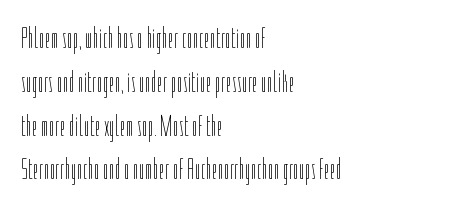
The image shows 30 px thin, condensed type, upright; set left-aligned, normal line spacing (1.46x), normal letter spacing, not underlined; low stroke contrast and a medium x-height.
